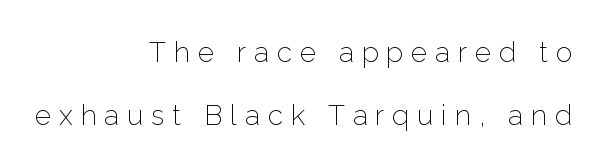
{"serif": "no", "italic": "no", "bold": "no", "weight": "light", "width": "normal", "stroke_contrast": "low", "x_height": "medium", "monospaced": "no", "underline": "no", "align": "right", "line_spacing": "loose", "line_spacing_ratio": 2.26, "letter_spacing": "wide", "letter_spacing_em": 0.28, "glyph_px": 28}
